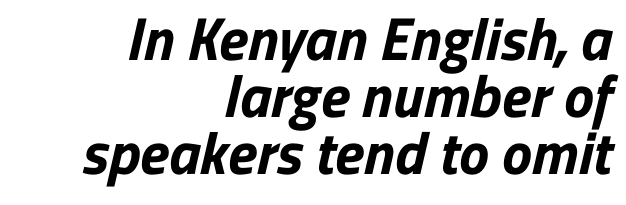
Is this a fixed-width face? No — the glyphs have proportional, varying widths. Successive baselines arrive quickly, one right under another. The passage shown is typeset with a sans-serif family. Letter spacing: default. Letters rest on an invisible, unmarked baseline.
